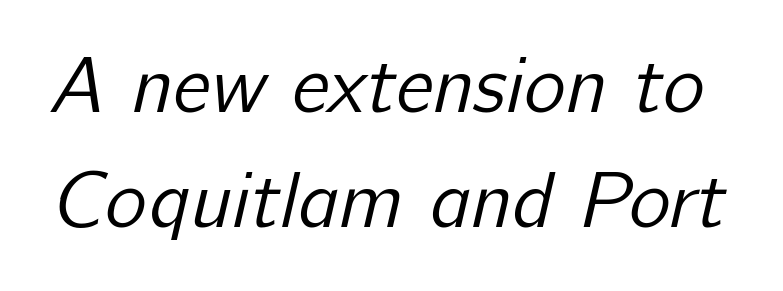
Here the designer chose a conventional face with non-uniform glyph widths. Normally led — the rows are evenly, conventionally spaced. The font family rendered here belongs to the sans-serif group. These lines keep a tight, regular rhythm from letter to letter. The specimen omits any rule beneath the text block's lines.
